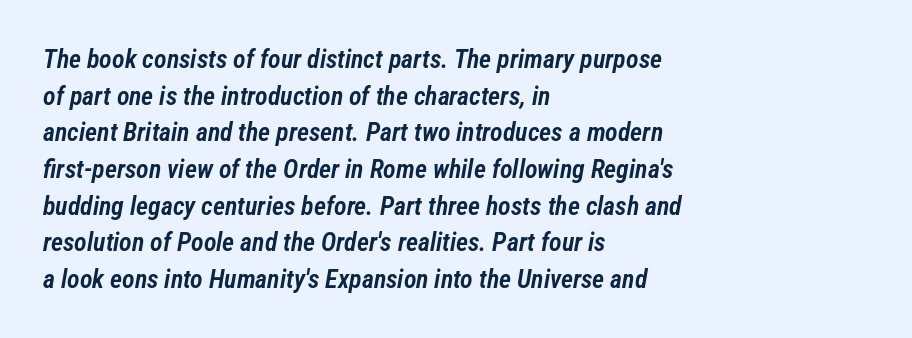
The type is set solid horizontally, with unmodified tracking. The sample has been set in demibold, a notch under bold. Every row of glyphs begins at an identical x-position on the left. A bare baseline throughout the passage.
